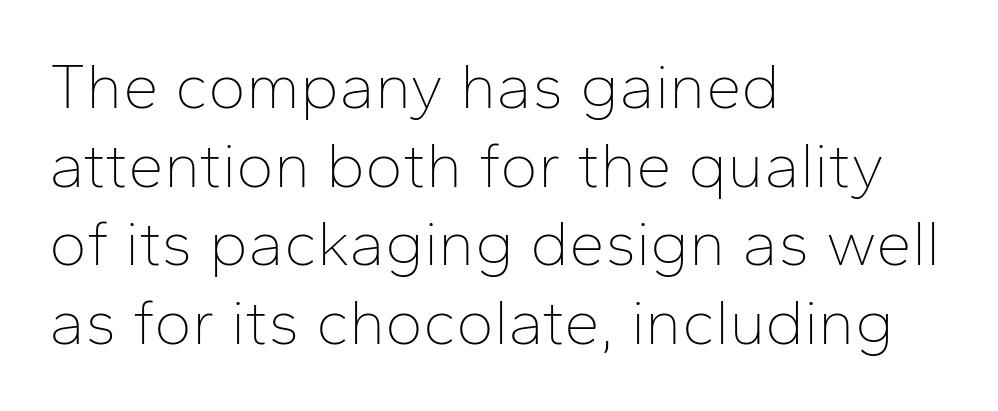
The image shows 64 px thin sans-serif type, upright; set left-aligned, line spacing 1.23x, normal letter spacing, not underlined; low stroke contrast and a medium x-height.
